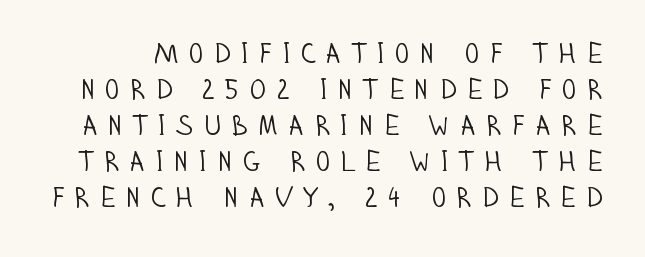
Varying glyph widths throughout — classic text-font behaviour. What's the leading like? Ordinary, nothing unusual. This is the regular roman posture of the typeface. The rendering shows plain stroke endings on the letterforms — a sans-serif design.
